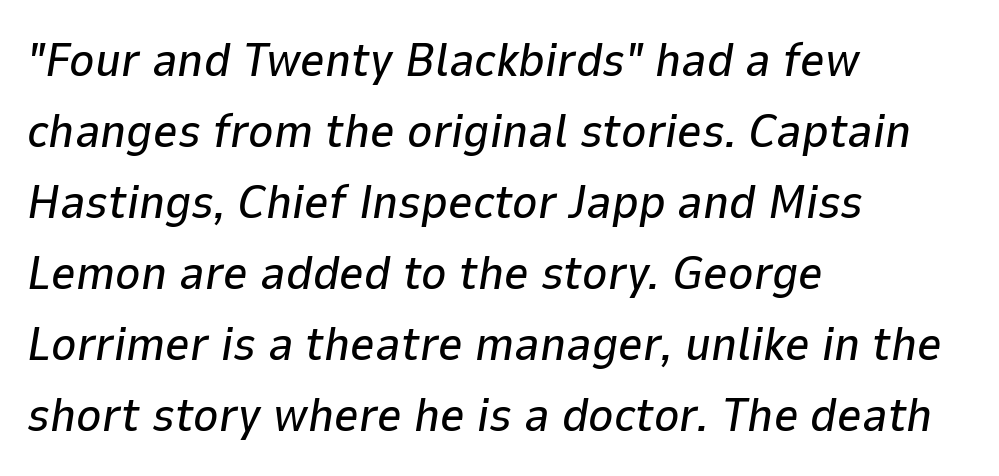
The image shows 48 px text type, italic (leaning right); set left-aligned, normal line spacing (1.48x), normal letter spacing, not underlined; low stroke contrast and a medium x-height.
